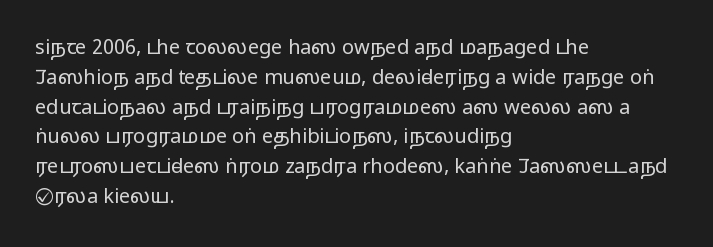
Rule under the text: the space is simply empty. Upright lettering throughout. This rendering leaves character spacing at its baseline value. If you drew a ruler down the left edge, every line would touch it. Is there much room between lines? A standard amount, neither cramped nor airy. This reads as an unemphasized weight, regular at the heaviest.
